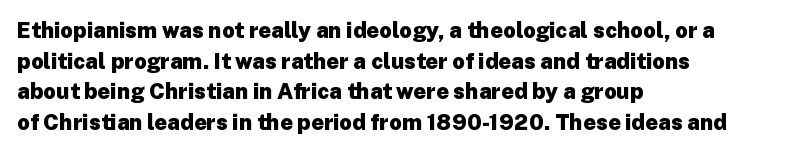
Q: Is the text bold? A: Yes.
Q: Is the text italic (slanted)? A: No, it is upright.
Q: Is the text underlined? A: No.
Q: How is the paragraph aligned? A: Left-aligned.
Q: Is the spacing between letters normal or unusually wide? A: Normal.
Q: Is the spacing between lines tight, normal or loose? A: Normal.
